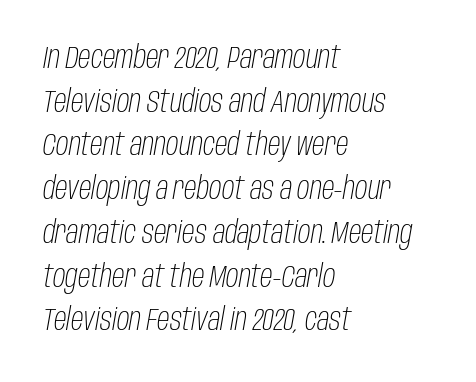
The image shows 31 px light, condensed type, italic (leaning right); set left-aligned, normal line spacing (1.41x), normal letter spacing, not underlined; low stroke contrast and a large x-height.
